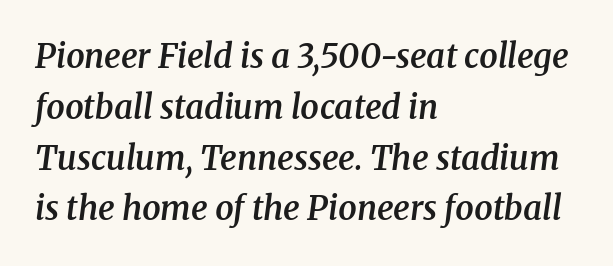
Q: Is the text bold? A: Semi-bold.
Q: Is the text italic (slanted)? A: Yes, it leans right by about 8 degrees.
Q: Is the typeface a serif or a sans-serif typeface? A: Serif.
Q: Is the text underlined? A: No.
Q: How is the paragraph aligned? A: Left-aligned.
Q: Is the spacing between letters normal or unusually wide? A: Normal.
Q: Is the spacing between lines tight, normal or loose? A: Normal.
Q: Width (condensed, normal, or wide)? A: Normal.
Q: Stroke contrast? A: Medium.
Q: x-height? A: Medium.
Q: Monospaced? A: No.
